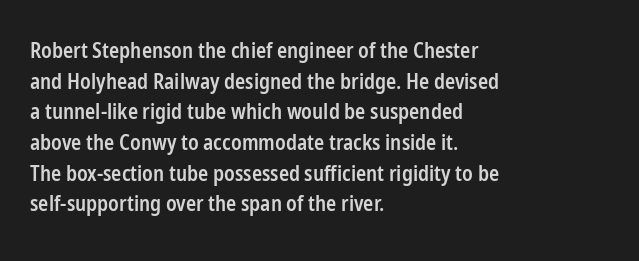
{"italic": "no", "bold": "semi", "underline": "no", "align": "left", "line_spacing": "normal", "line_spacing_ratio": 1.46, "letter_spacing": "normal", "letter_spacing_em": 0.0, "glyph_px": 21}
